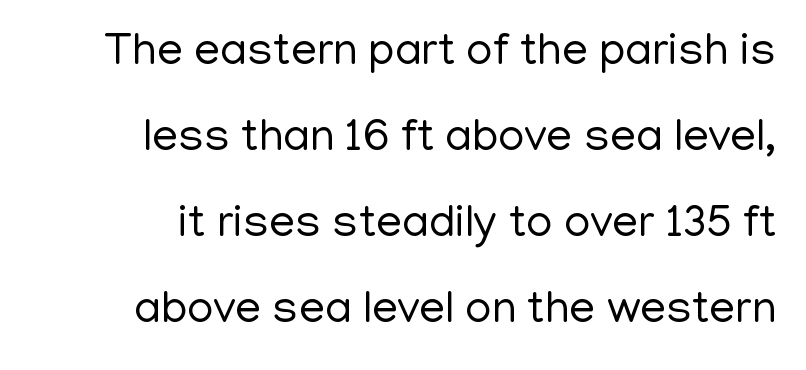
Q: Is the text bold? A: No.
Q: Is the text italic (slanted)? A: No, it is upright.
Q: Is the typeface a serif or a sans-serif typeface? A: Sans-serif.
Q: Is the text underlined? A: No.
Q: How is the paragraph aligned? A: Right-aligned.
Q: Is the spacing between letters normal or unusually wide? A: Normal.
Q: Width (condensed, normal, or wide)? A: Normal.
Q: Stroke contrast? A: Low.
Q: x-height? A: Medium.
Q: Monospaced? A: No.
